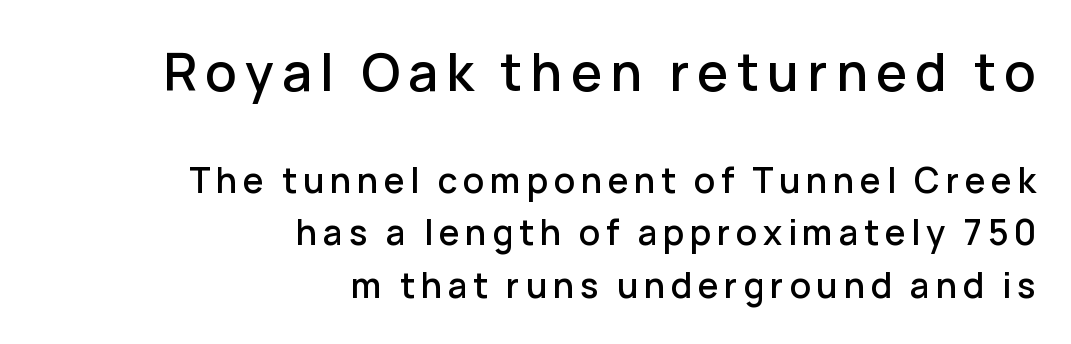
Q: Is the text italic (slanted)? A: No, it is upright.
Q: Is the typeface a serif or a sans-serif typeface? A: Sans-serif.
Q: Is the text underlined? A: No.
Q: How is the paragraph aligned? A: Right-aligned.
Q: Is the spacing between lines tight, normal or loose? A: Normal.
Q: Which block of text is set in a larger size, the first (top) or the second (bottom)? A: The first (top) one.
Q: Width (condensed, normal, or wide)? A: Normal.
Q: Stroke contrast? A: Low.
Q: x-height? A: Medium.
Q: Monospaced? A: No.
